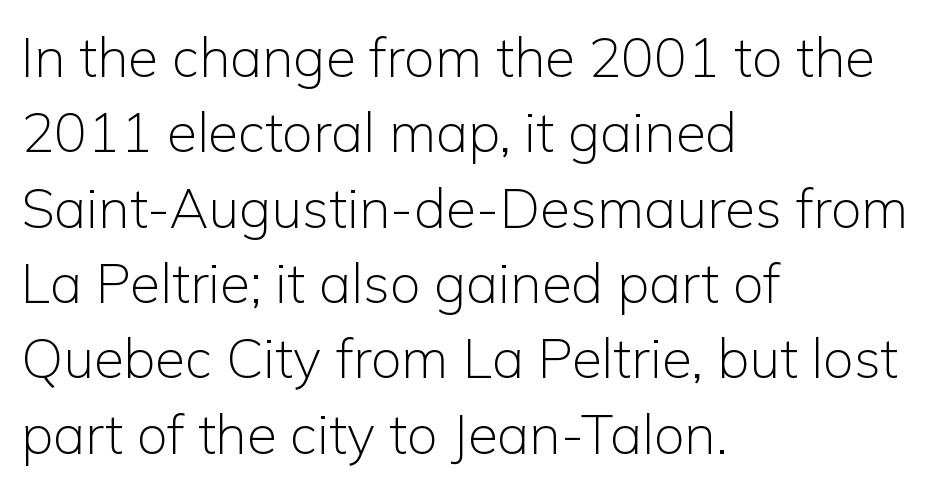
Anything drawn beneath the words? Only blank space. Posture: vertical. Stem width sits at or under what a default text font uses. Leading: standard. Compared with a centered layout, this one pins lines to the left instead.
